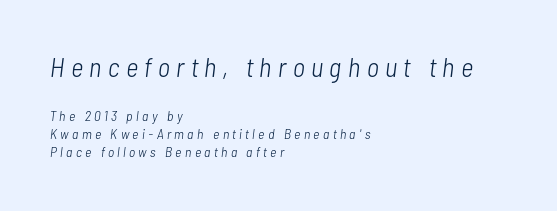
A typesetter would call this leading conventional body-copy spacing. The specimen reads as italic at a glance. Caption: upper text group enlarged, lower text group reduced. The tracking jumps out immediately: characters are airy and widely separated. Where is the straight margin? On the left.
